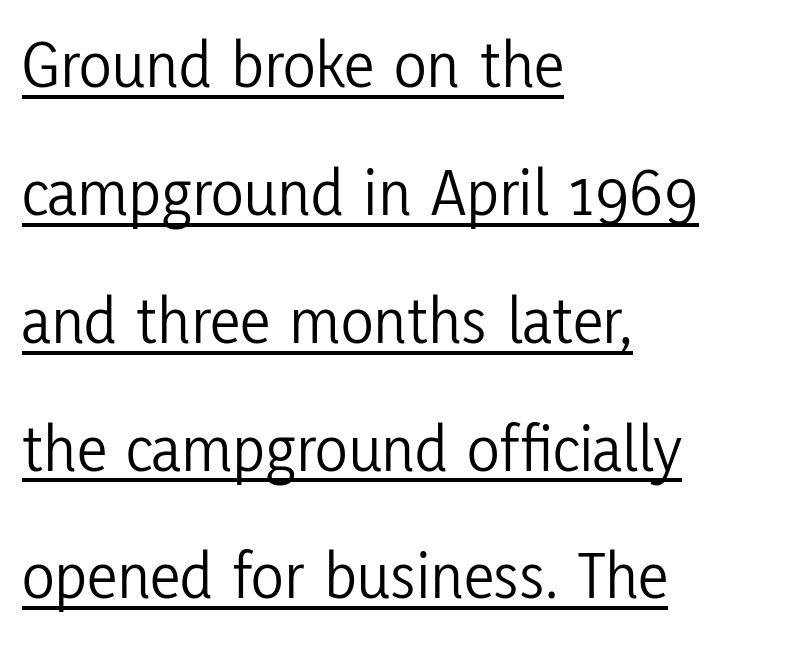
Characters remain perfectly vertical along every line. Each line of the rendering has a horizontal stroke beneath the glyphs. The characters display no serif detailing; their extremities are plain. The passage shown is typed in a proportional face where columns would drift. Is the block centered? No — it sits flush against the left margin. The font sits on the lighter half of the weight spectrum, regular included.
